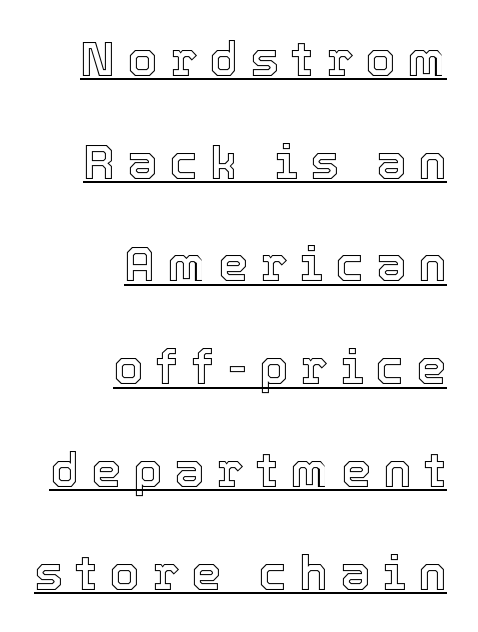
Q: Is the text italic (slanted)? A: No, it is upright.
Q: Is the text underlined? A: Yes.
Q: How is the paragraph aligned? A: Right-aligned.
Q: Is the spacing between letters normal or unusually wide? A: Unusually wide.
Q: Is the spacing between lines tight, normal or loose? A: Loose.
Q: Width (condensed, normal, or wide)? A: Normal.
Q: x-height? A: Medium.
Q: Monospaced? A: No.
